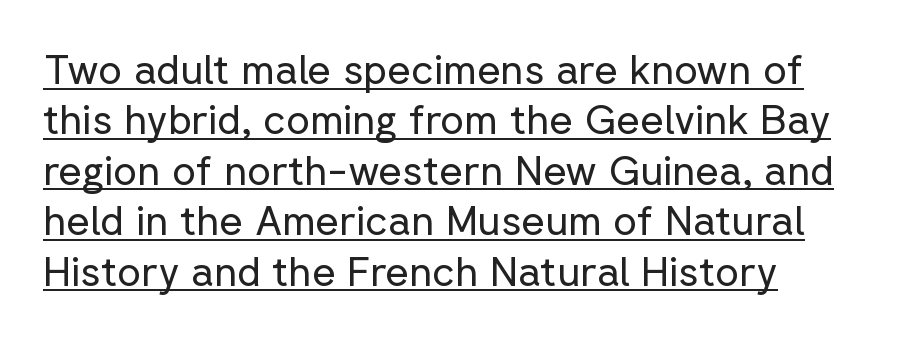
{"serif": "no", "italic": "no", "bold": "no", "weight": "regular", "width": "normal", "stroke_contrast": "low", "x_height": "medium", "monospaced": "no", "underline": "yes", "align": "left", "line_spacing_ratio": 1.23, "letter_spacing": "normal", "letter_spacing_em": 0.0, "glyph_px": 41}
